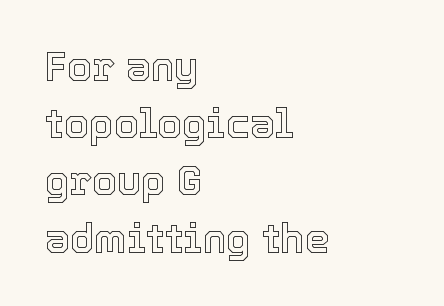
Honestly, there is no underline to notice here at all. Observe the ordinary spacing: letters are neighbours, not strangers. These lines were composed using upright roman letters. Spacing verdict: proportional, widths tailored to each character. Layout note: lines flush left. Compared with typical paragraphs, the rows here are spaced about the same.
